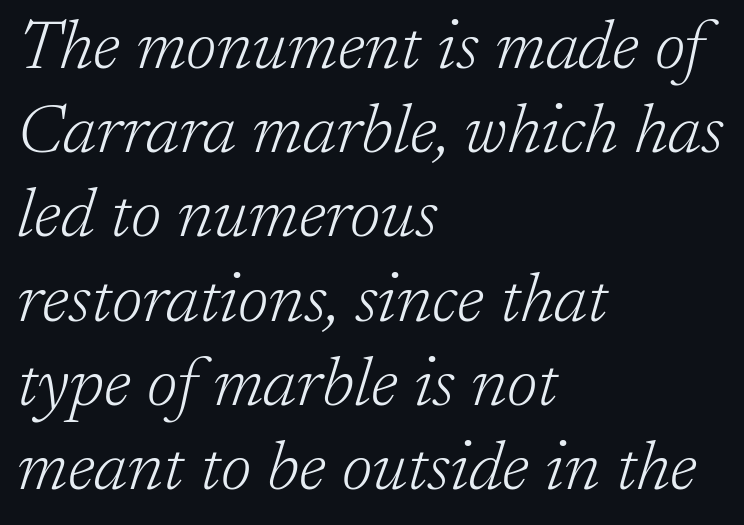
{"serif": "yes", "italic": "yes", "lean": "right", "slant_degrees": 17, "bold": "no", "weight": "light", "width": "normal", "stroke_contrast": "low", "x_height": "medium", "monospaced": "no", "underline": "no", "align": "left", "line_spacing_ratio": 1.22, "letter_spacing": "normal", "letter_spacing_em": 0.0, "glyph_px": 69}
